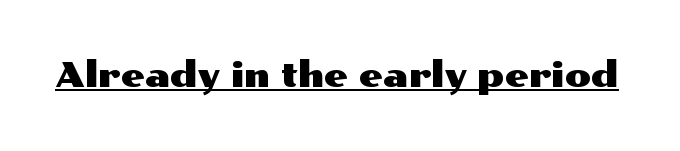
Q: Is the text italic (slanted)? A: No, it is upright.
Q: Is the typeface a serif or a sans-serif typeface? A: Sans-serif.
Q: Is the text underlined? A: Yes.
Q: Is the spacing between letters normal or unusually wide? A: Normal.
Q: Width (condensed, normal, or wide)? A: Wide.
Q: Stroke contrast? A: Medium.
Q: x-height? A: Medium.
Q: Monospaced? A: No.
